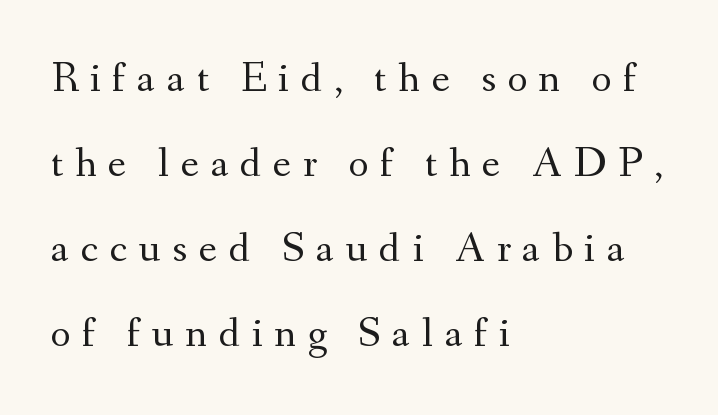
The image shows 43 px regular-weight serif type, upright; set left-aligned, loose line spacing (1.98x), unusually wide letter spacing (+0.27 em), not underlined; medium stroke contrast and a small x-height.
